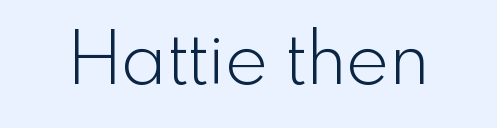
{"serif": "no", "italic": "no", "bold": "no", "weight": "light", "width": "normal", "x_height": "small", "monospaced": "no", "underline": "no", "letter_spacing": "normal", "letter_spacing_em": 0.0, "glyph_px": 73}
